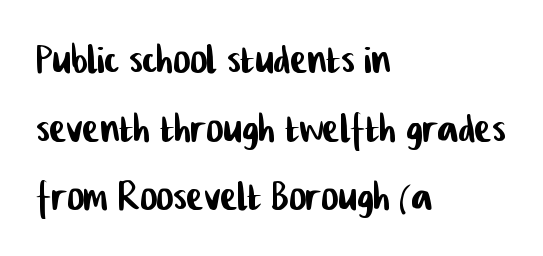
{"serif": "no", "width": "condensed", "stroke_contrast": "low", "x_height": "medium", "monospaced": "no", "underline": "no", "align": "left", "line_spacing": "normal", "line_spacing_ratio": 1.32, "letter_spacing": "normal", "letter_spacing_em": 0.0, "glyph_px": 52}
